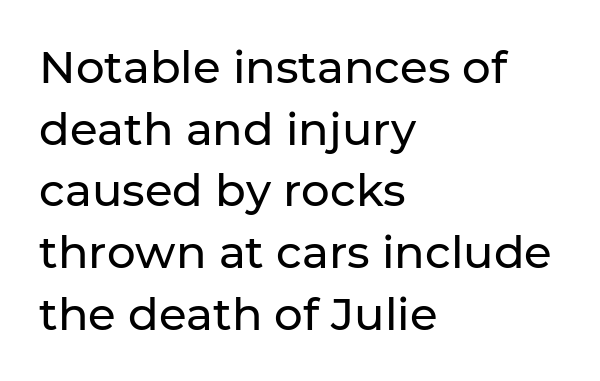
The image shows 45 px sans-serif type, upright; set left-aligned, normal line spacing (1.37x), normal letter spacing, not underlined; low stroke contrast and a medium x-height.
